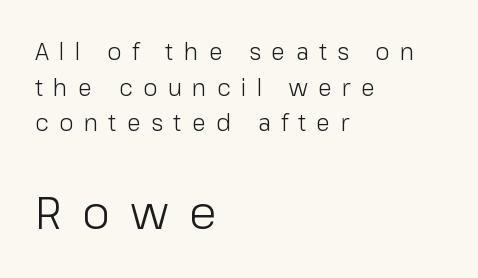
The image shows 46 px light sans-serif type, upright; set left-aligned, normal line spacing (1.55x), unusually wide letter spacing (+0.45 em), not underlined; the second (bottom) block is 2.0x larger; low stroke contrast and a medium x-height.
